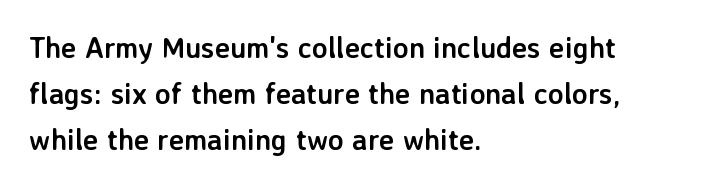
The image shows 29 px semibold sans-serif type, upright; set left-aligned, normal line spacing (1.59x), normal letter spacing, not underlined; low stroke contrast and a medium x-height.
